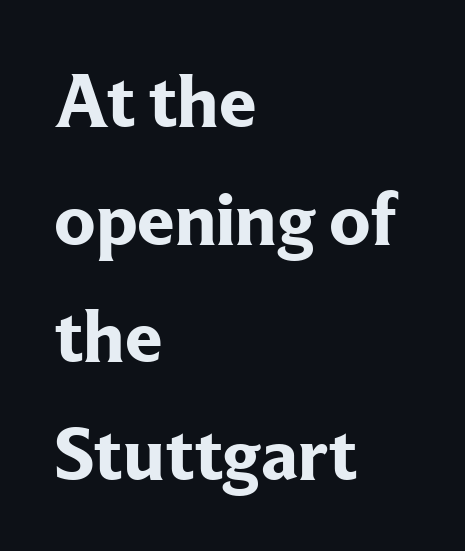
Q: Is the text bold? A: Yes.
Q: Is the text italic (slanted)? A: No, it is upright.
Q: Is the typeface a serif or a sans-serif typeface? A: Serif.
Q: Is the text underlined? A: No.
Q: How is the paragraph aligned? A: Left-aligned.
Q: Is the spacing between letters normal or unusually wide? A: Normal.
Q: Is the spacing between lines tight, normal or loose? A: Normal.
Q: Width (condensed, normal, or wide)? A: Normal.
Q: Stroke contrast? A: Low.
Q: x-height? A: Medium.
Q: Monospaced? A: No.
